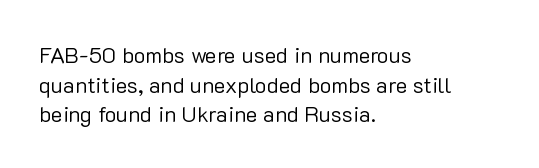
{"italic": "no", "bold": "no", "underline": "no", "align": "left", "line_spacing": "normal", "line_spacing_ratio": 1.35, "letter_spacing": "normal", "letter_spacing_em": 0.0, "glyph_px": 22}
